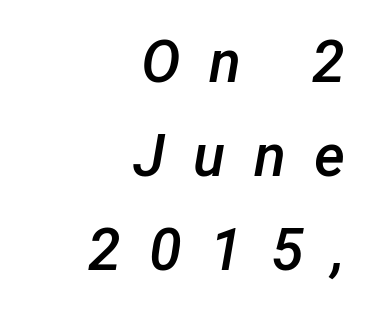
{"italic": "yes", "lean": "right", "slant_degrees": 12, "bold": "semi", "weight": "semibold", "width": "normal", "stroke_contrast": "low", "x_height": "medium", "monospaced": "no", "underline": "no", "align": "right", "line_spacing": "normal", "line_spacing_ratio": 1.59, "letter_spacing": "wide", "letter_spacing_em": 0.48, "glyph_px": 59}
